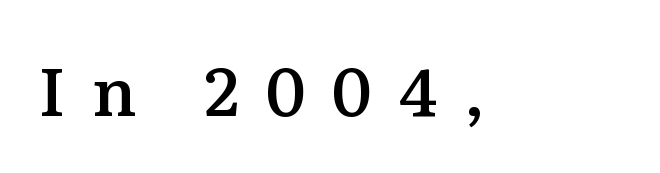
Q: Is the text bold? A: Semi-bold.
Q: Is the text italic (slanted)? A: No, it is upright.
Q: Is the typeface a serif or a sans-serif typeface? A: Serif.
Q: Is the text underlined? A: No.
Q: Is the spacing between letters normal or unusually wide? A: Unusually wide.
Q: Width (condensed, normal, or wide)? A: Normal.
Q: Stroke contrast? A: Medium.
Q: x-height? A: Medium.
Q: Monospaced? A: No.
